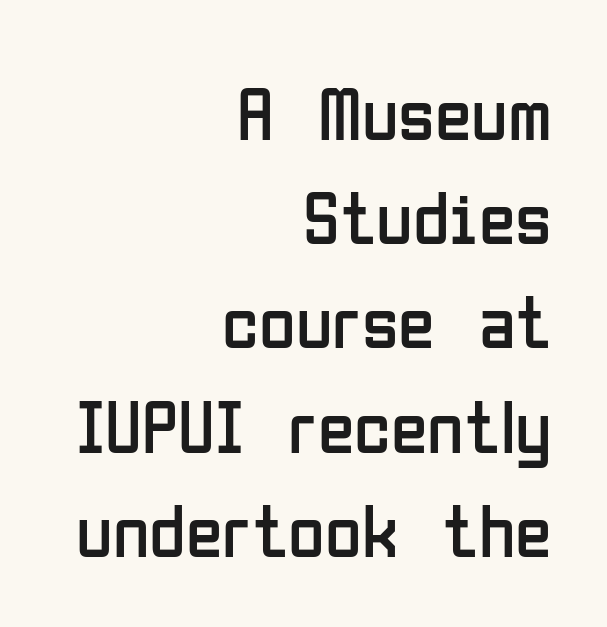
{"serif": "no", "italic": "no", "bold": "no", "weight": "regular", "width": "condensed", "stroke_contrast": "low", "x_height": "medium", "monospaced": "no", "underline": "no", "align": "right", "line_spacing": "normal", "line_spacing_ratio": 1.39, "letter_spacing": "normal", "letter_spacing_em": 0.0, "glyph_px": 75}
